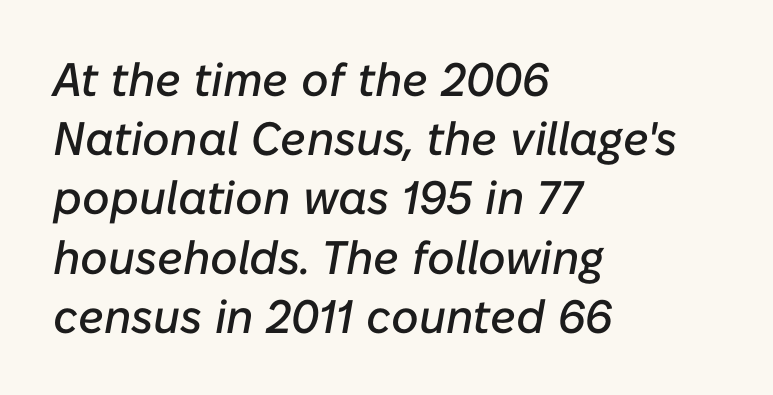
Q: Is the text italic (slanted)? A: Yes, it leans right by about 10 degrees.
Q: Is the text underlined? A: No.
Q: How is the paragraph aligned? A: Left-aligned.
Q: Is the spacing between letters normal or unusually wide? A: Normal.
Q: Is the spacing between lines tight, normal or loose? A: Normal.
Q: Width (condensed, normal, or wide)? A: Normal.
Q: Stroke contrast? A: Low.
Q: x-height? A: Medium.
Q: Monospaced? A: No.
